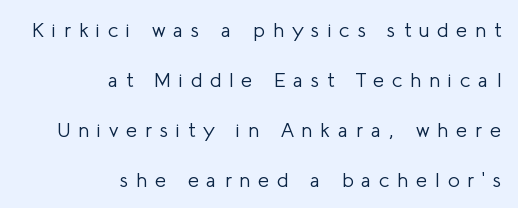
{"italic": "no", "bold": "no", "underline": "no", "align": "right", "line_spacing": "loose", "line_spacing_ratio": 2.5, "letter_spacing": "wide", "letter_spacing_em": 0.39, "glyph_px": 20}
